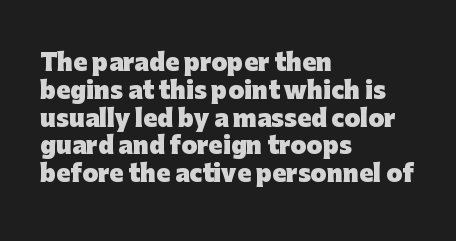
Short and long lines alike share a common starting point at left. Unlike italic type, these characters show no tilt at all. The passage shown is emphatically bold. The face used here is rendered with its standard letterfit. The space beneath each line is pristine and unruled.
